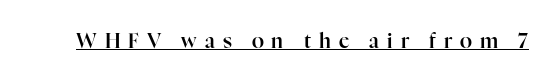
Q: Is the text italic (slanted)? A: No, it is upright.
Q: Is the text underlined? A: Yes.
Q: Is the spacing between letters normal or unusually wide? A: Unusually wide.
